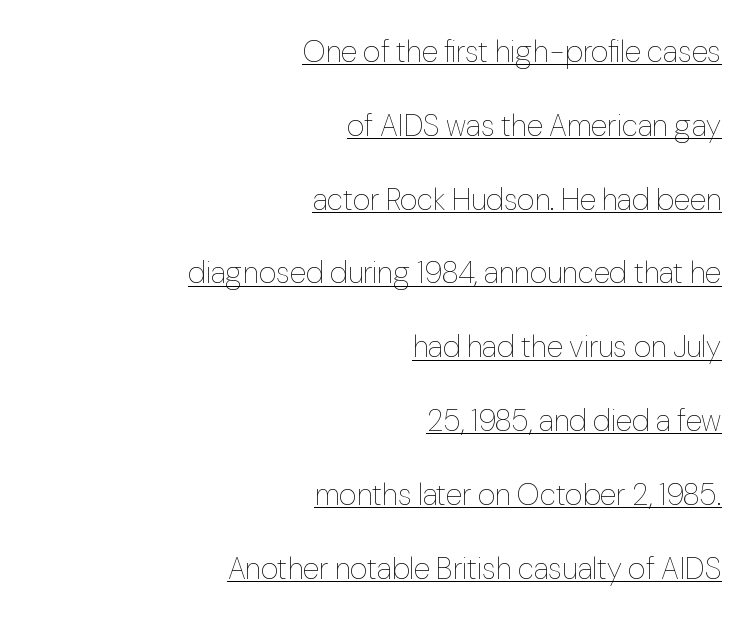
Q: Is the text bold? A: No.
Q: Is the text italic (slanted)? A: No, it is upright.
Q: Is the text underlined? A: Yes.
Q: How is the paragraph aligned? A: Right-aligned.
Q: Is the spacing between letters normal or unusually wide? A: Normal.
Q: Is the spacing between lines tight, normal or loose? A: Loose.
Q: Width (condensed, normal, or wide)? A: Normal.
Q: Stroke contrast? A: Low.
Q: x-height? A: Medium.
Q: Monospaced? A: No.
